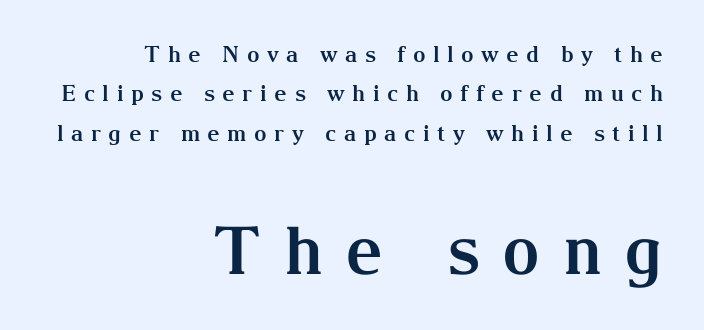
The gap between lines stays unmarked. Caption: expanded tracking, letters set apart. Rendered with straight, roman letterforms. Each letter keeps its own natural width here, so spacing adapts to shape.
